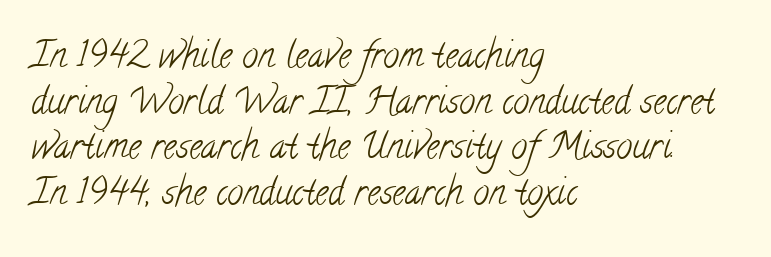
The image shows 36 px light, condensed serif type; set left-aligned, normal line spacing (1.27x), normal letter spacing, not underlined; low stroke contrast and a small x-height.
